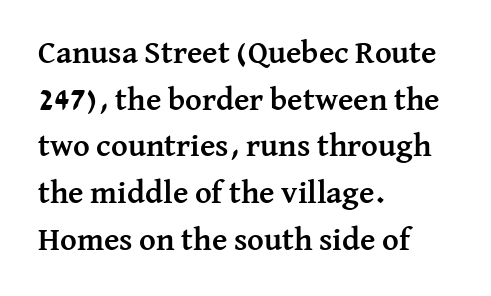
Does the leading feel generous? No, just average. Posture: upright roman. This rendering uses left alignment, leaving the right contour irregular. Typesetter's note: full bold, strokes at maximum text heaviness.
